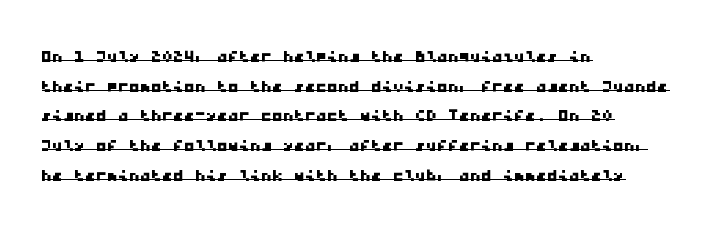
Q: Is the text underlined? A: Yes.
Q: How is the paragraph aligned? A: Left-aligned.
Q: Is the spacing between letters normal or unusually wide? A: Normal.
Q: Is the spacing between lines tight, normal or loose? A: Normal.
